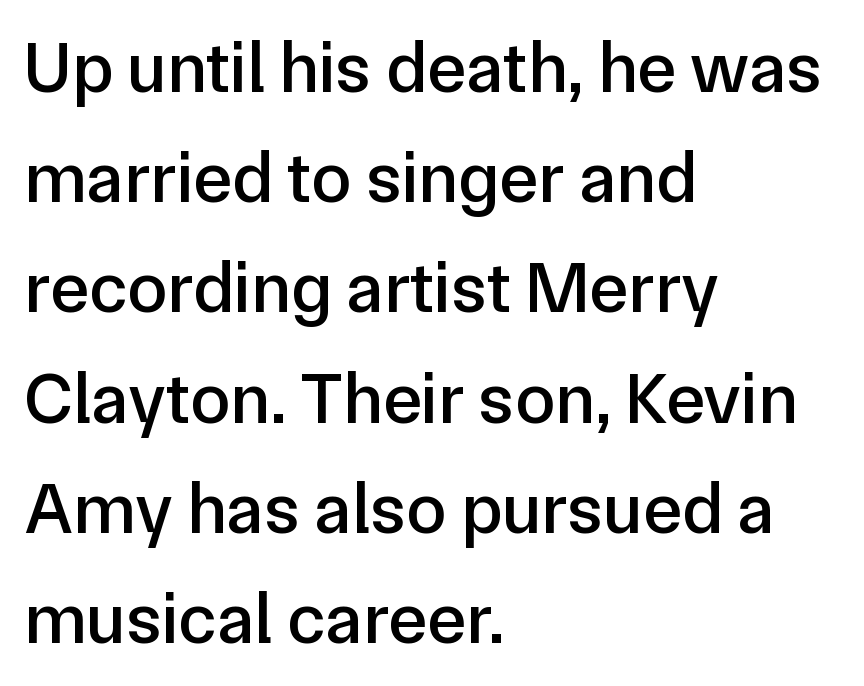
Vertical strokes here are truly vertical. One glance says typical: line gaps are just what's usual. The space beneath each line is pristine and unruled. The letters carry no serifs — their stems end cleanly without finishing strokes. You could not count columns in this text — the font is proportionally spaced. These lines keep a tight, regular rhythm from letter to letter.
